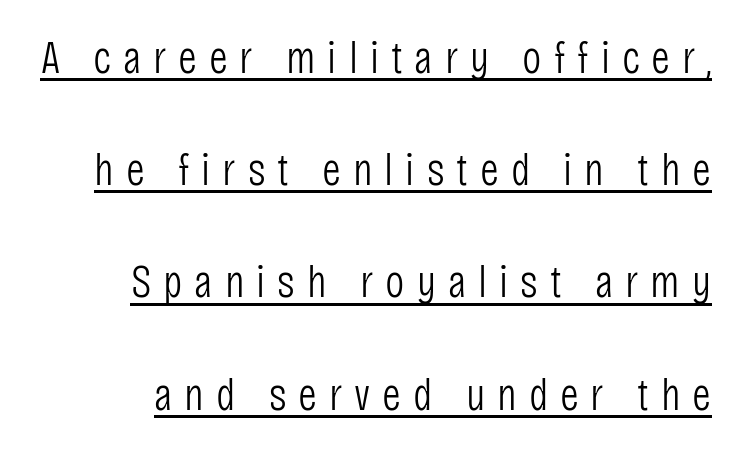
The image shows 46 px light, condensed sans-serif type, upright; set loose line spacing (2.44x), unusually wide letter spacing (+0.26 em), underlined; low stroke contrast and a large x-height.
